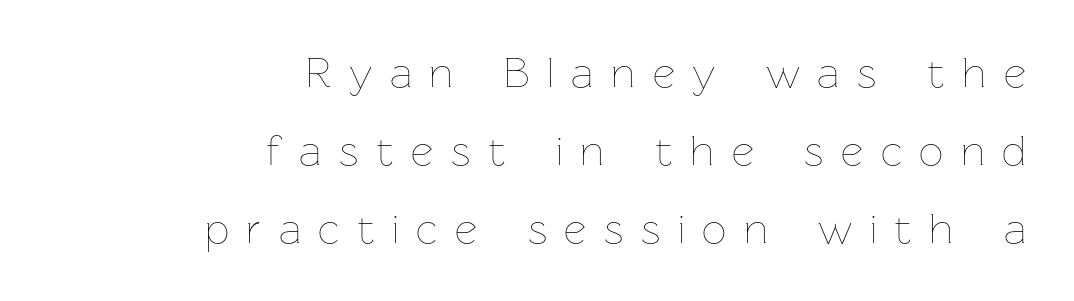
The image shows 43 px thin type, upright; set right-aligned, line spacing 1.81x, unusually wide letter spacing (+0.41 em), not underlined; low stroke contrast and a medium x-height.
